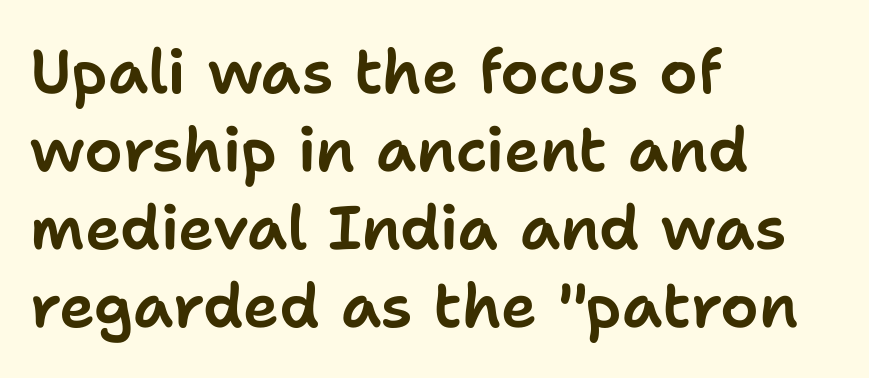
Q: Is the text italic (slanted)? A: No, it is upright.
Q: Is the typeface a serif or a sans-serif typeface? A: Sans-serif.
Q: Is the text underlined? A: No.
Q: How is the paragraph aligned? A: Left-aligned.
Q: Is the spacing between letters normal or unusually wide? A: Normal.
Q: Is the spacing between lines tight, normal or loose? A: Normal.
Q: Width (condensed, normal, or wide)? A: Normal.
Q: Stroke contrast? A: Low.
Q: x-height? A: Medium.
Q: Monospaced? A: No.
